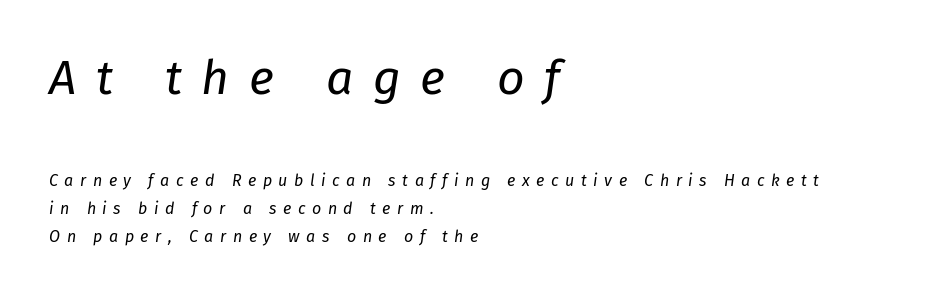
The image shows 48 px regular-weight type, italic (leaning right); set left-aligned, line spacing 1.74x, unusually wide letter spacing (+0.41 em), not underlined; the first (top) block is 3.0x larger; low stroke contrast and a medium x-height.
